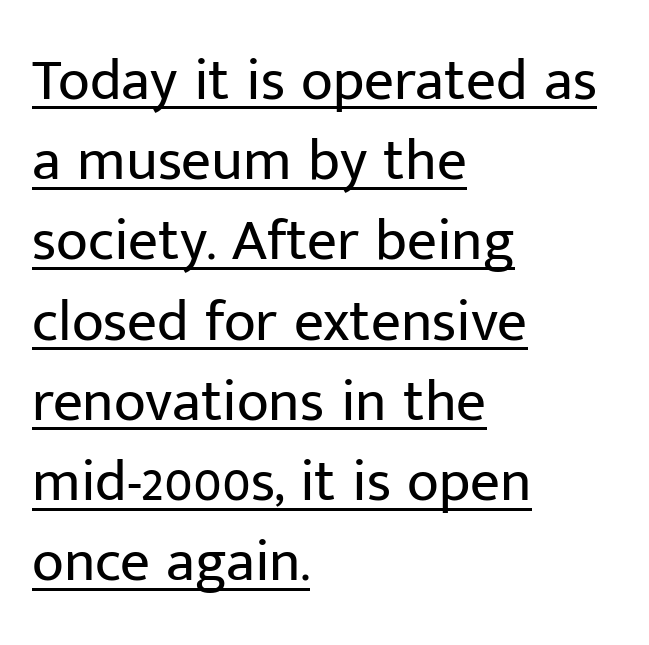
The specimen reads as upright at a glance. The face used here is proportionally spaced, like ordinary book or web type. Regarding serifs, this sample does without them. The text block is weighted toward the left margin, trailing off unevenly rightward.
